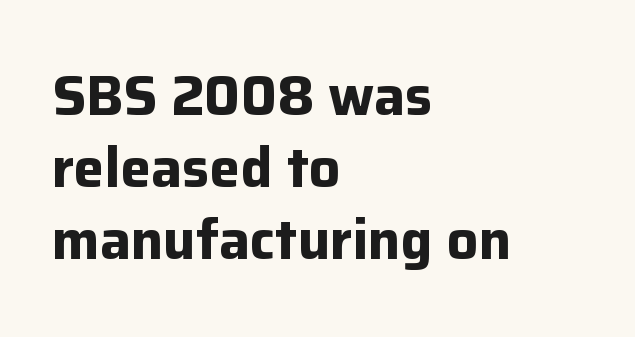
{"serif": "no", "italic": "no", "bold": "yes", "weight": "bold", "width": "normal", "stroke_contrast": "low", "x_height": "medium", "monospaced": "no", "underline": "no", "align": "left", "line_spacing": "normal", "line_spacing_ratio": 1.31, "letter_spacing": "normal", "letter_spacing_em": 0.0, "glyph_px": 55}
